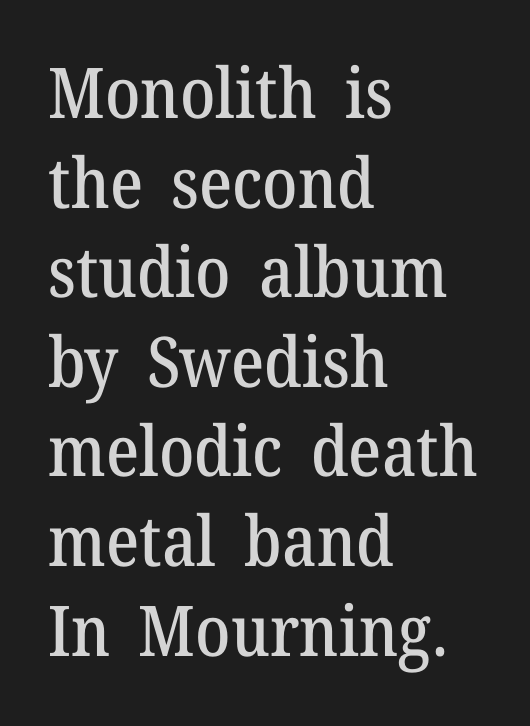
Q: Is the text italic (slanted)? A: No, it is upright.
Q: Is the typeface a serif or a sans-serif typeface? A: Serif.
Q: Is the text underlined? A: No.
Q: How is the paragraph aligned? A: Left-aligned.
Q: Is the spacing between letters normal or unusually wide? A: Normal.
Q: Is the spacing between lines tight, normal or loose? A: Normal.
Q: Width (condensed, normal, or wide)? A: Normal.
Q: Stroke contrast? A: Medium.
Q: x-height? A: Medium.
Q: Monospaced? A: No.
